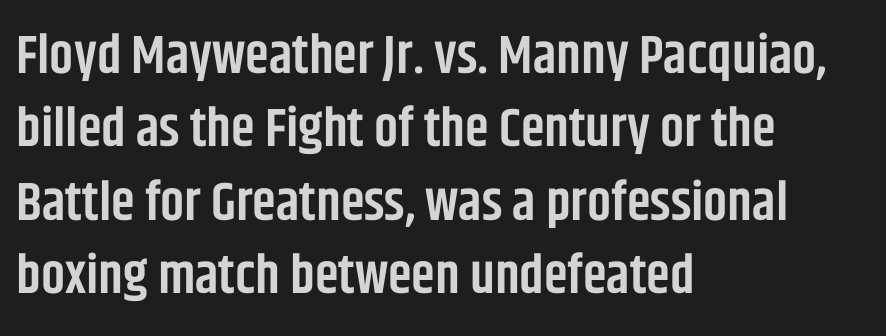
Notice how descenders clear the ascenders below comfortably — that's standard leading. You could not count columns in this text — the font is proportionally spaced. These lines were composed using upright roman letters. These lines stack with their left ends in a neat column. What weight is shown? A semibold, between regular and bold.
